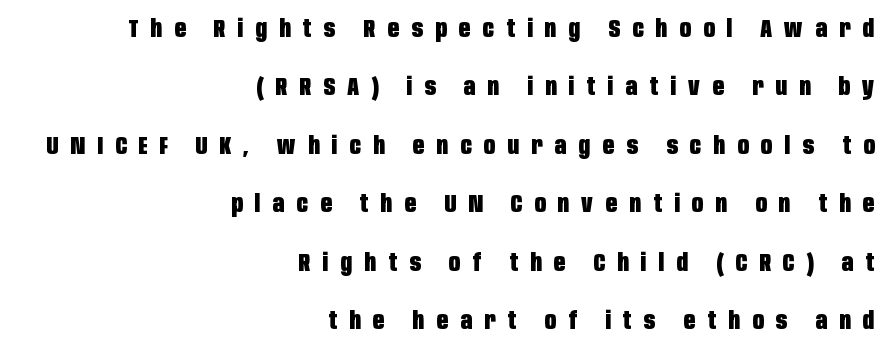
Q: Is the text bold? A: Yes.
Q: Is the text italic (slanted)? A: No, it is upright.
Q: Is the text underlined? A: No.
Q: How is the paragraph aligned? A: Right-aligned.
Q: Is the spacing between letters normal or unusually wide? A: Unusually wide.
Q: Is the spacing between lines tight, normal or loose? A: Loose.
